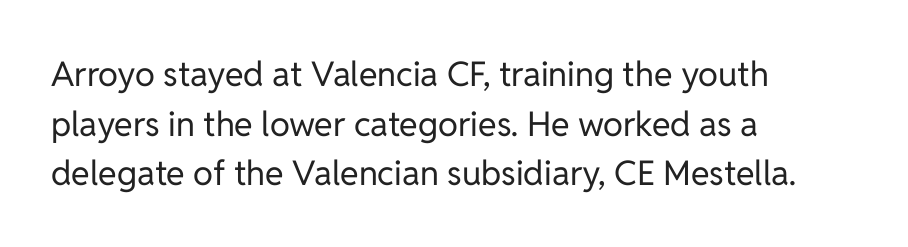
The image shows 34 px regular-weight sans-serif type, upright; set left-aligned, normal line spacing (1.46x), normal letter spacing, not underlined; low stroke contrast and a medium x-height.
